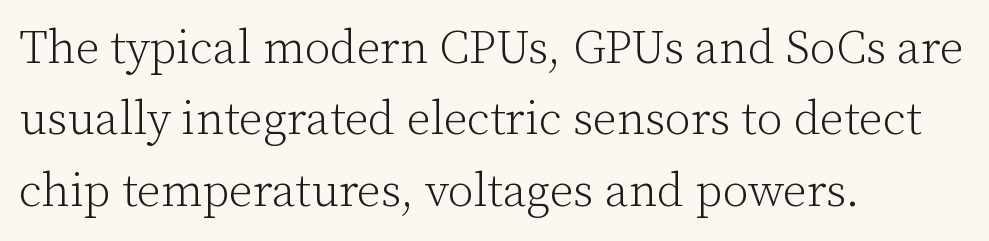
The image shows 47 px light serif type, upright; set left-aligned, normal line spacing (1.52x), normal letter spacing, not underlined; low stroke contrast and a medium x-height.
